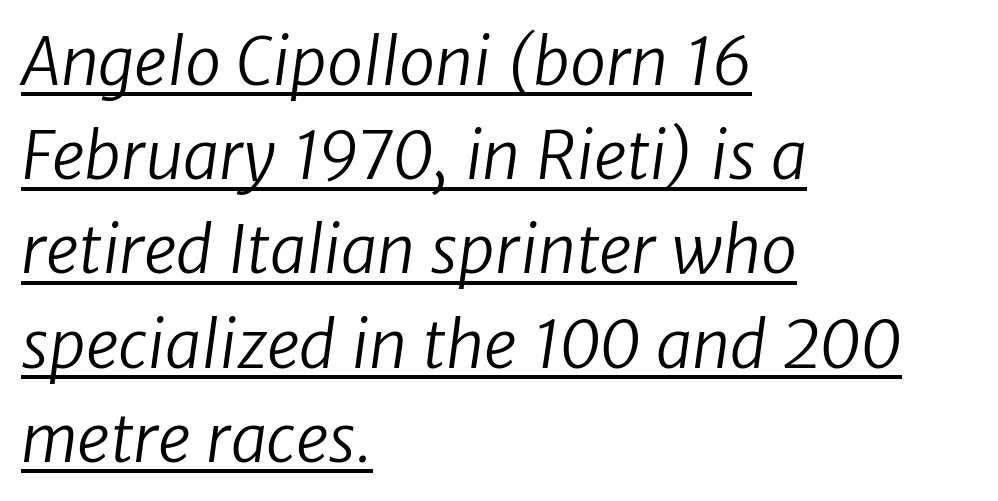
{"serif": "no", "bold": "no", "weight": "regular", "width": "normal", "stroke_contrast": "low", "x_height": "medium", "monospaced": "no", "underline": "yes", "align": "left", "line_spacing": "normal", "line_spacing_ratio": 1.45, "letter_spacing": "normal", "letter_spacing_em": 0.0, "glyph_px": 65}
